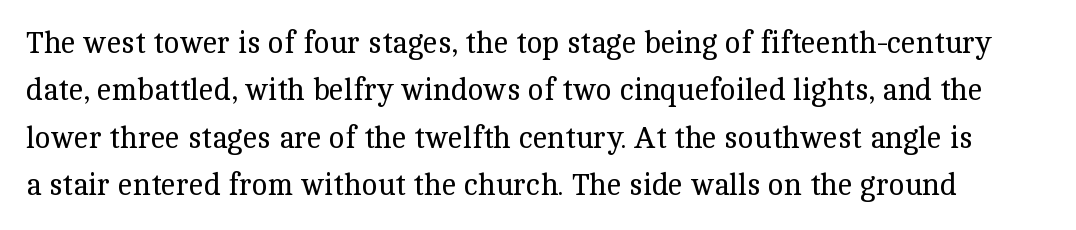
{"serif": "yes", "italic": "no", "bold": "no", "weight": "regular", "width": "normal", "x_height": "medium", "monospaced": "no", "underline": "no", "line_spacing": "normal", "line_spacing_ratio": 1.58, "letter_spacing": "normal", "letter_spacing_em": 0.0, "glyph_px": 30}
